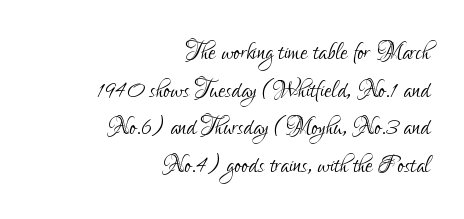
{"serif": "no", "bold": "no", "weight": "light", "width": "condensed", "stroke_contrast": "low", "x_height": "small", "monospaced": "no", "underline": "no", "align": "right", "line_spacing_ratio": 1.21, "letter_spacing": "normal", "letter_spacing_em": 0.0, "glyph_px": 31}
